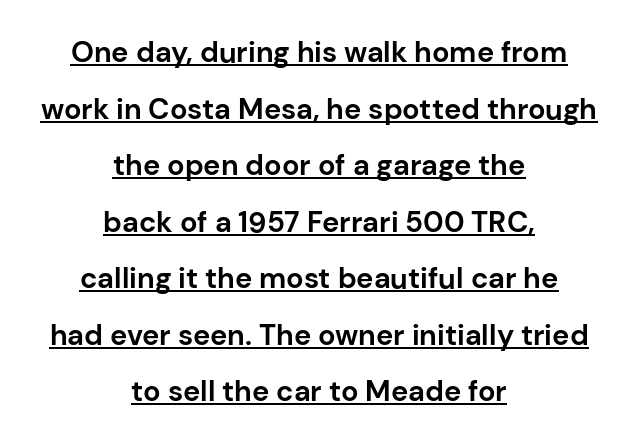
{"serif": "no", "italic": "no", "bold": "yes", "weight": "bold", "width": "normal", "stroke_contrast": "low", "x_height": "medium", "monospaced": "no", "underline": "yes", "align": "center", "line_spacing": "loose", "line_spacing_ratio": 1.95, "letter_spacing": "normal", "letter_spacing_em": 0.0, "glyph_px": 29}
